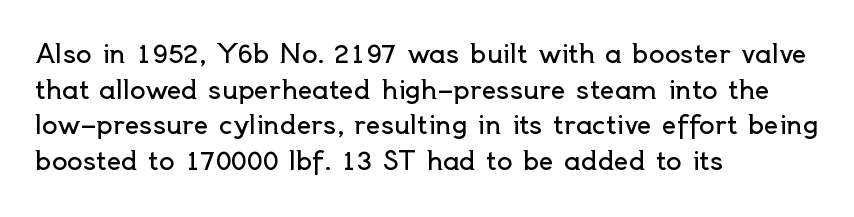
The line texture is even and compact thanks to regular tracking. Honestly, the row spacing looks completely unremarkable. Every row of glyphs begins at an identical x-position on the left. The letters stand straight up with perfectly vertical stems. Stroke thickness stays within the range of a standard reading face or lighter. Unmarked baselines from the first word to the last.
